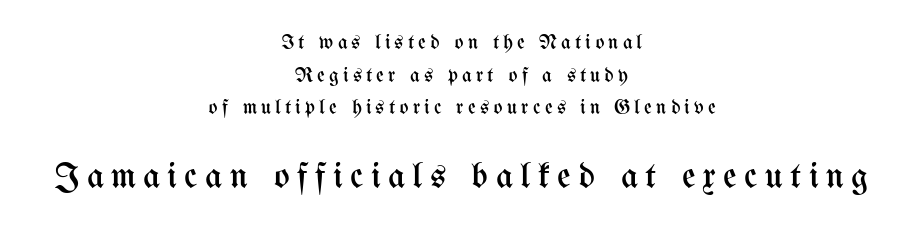
Caption: expanded tracking, letters set apart. Vertical strokes here are truly vertical. Rule under the text: the space is simply empty. How would I describe the line gaps? Plain and ordinary. The paragraph has two soft edges and a firm central axis.
